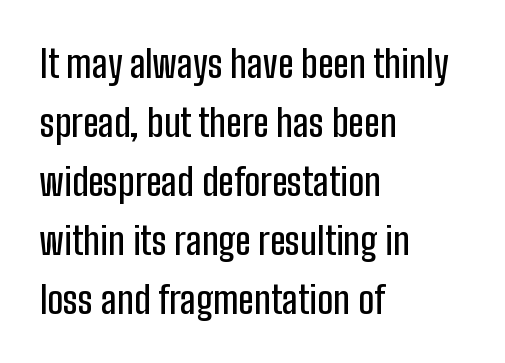
The image shows 38 px condensed sans-serif type, upright; set left-aligned, normal line spacing (1.55x), normal letter spacing, not underlined; low stroke contrast and a medium x-height.
